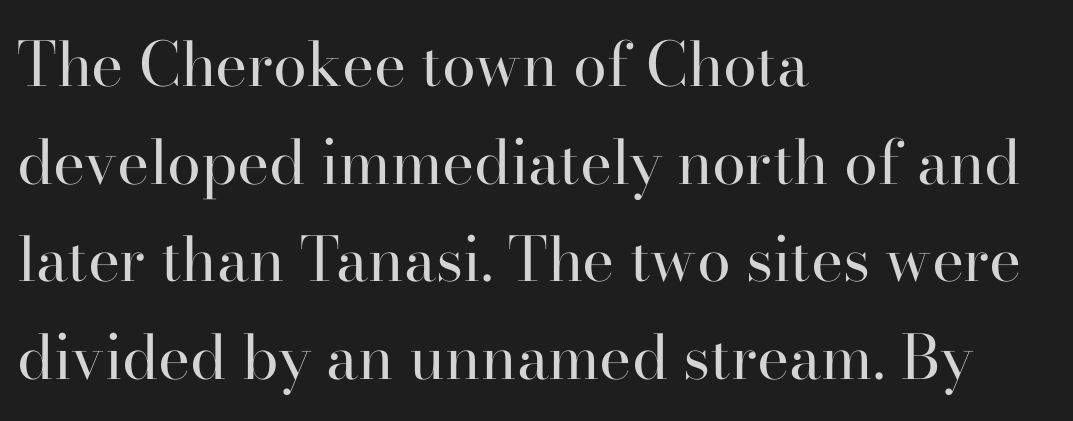
Q: Is the text bold? A: No.
Q: Is the text italic (slanted)? A: No, it is upright.
Q: Is the typeface a serif or a sans-serif typeface? A: Serif.
Q: Is the text underlined? A: No.
Q: How is the paragraph aligned? A: Left-aligned.
Q: Is the spacing between letters normal or unusually wide? A: Normal.
Q: Is the spacing between lines tight, normal or loose? A: Normal.
Q: Width (condensed, normal, or wide)? A: Normal.
Q: Stroke contrast? A: High.
Q: x-height? A: Small.
Q: Monospaced? A: No.
